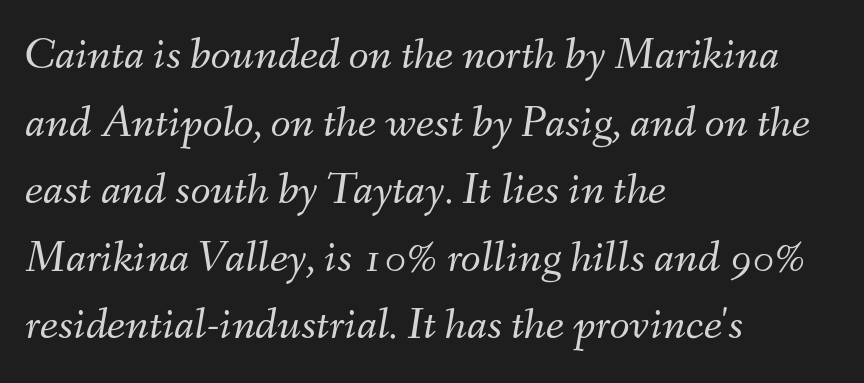
The image shows 46 px light type, italic (leaning right); set left-aligned, normal line spacing (1.47x), normal letter spacing, not underlined; medium stroke contrast and a small x-height.
